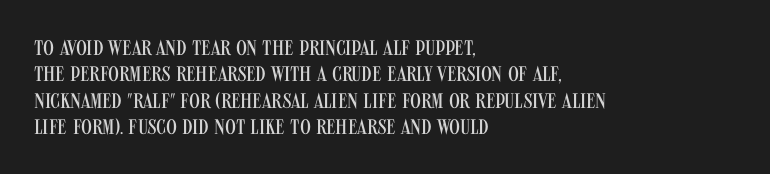
The image shows 21 px text type, upright; set left-aligned, normal line spacing (1.26x), normal letter spacing, not underlined.
